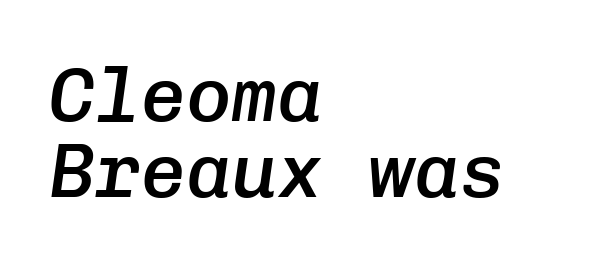
Rendered with sloped, italic letterforms. Spacing verdict: monospaced, one width for all characters. Every letter is mildly thick-stroked: semibold rather than bold. Baseline-to-baseline distance is barely more than the letter height. Caption: multi-line text, flush left, ragged right. Letters rest on an invisible, unmarked baseline.
